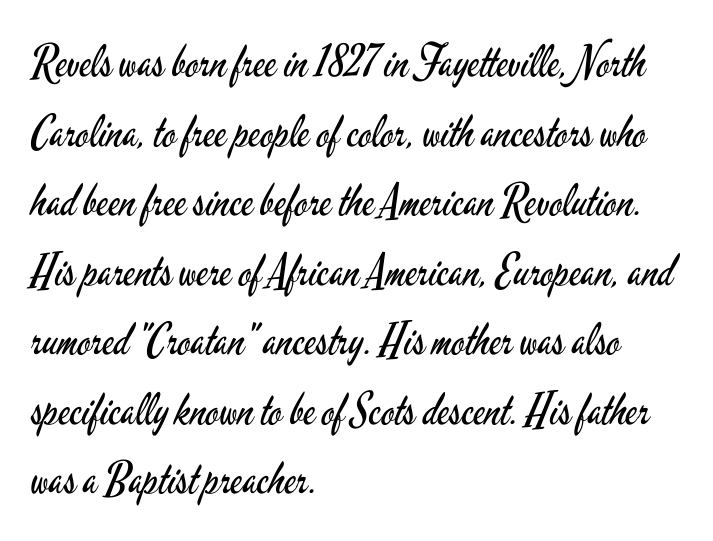
The image shows 44 px regular-weight, condensed sans-serif type; set left-aligned, normal line spacing (1.58x), normal letter spacing, not underlined; low stroke contrast and a small x-height.
